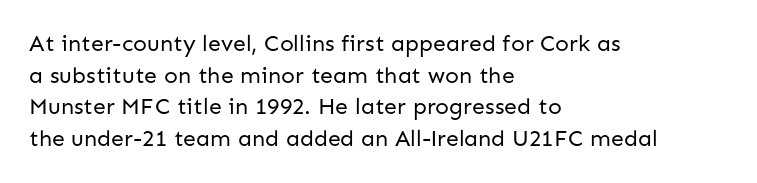
Q: Is the text bold? A: No.
Q: Is the text italic (slanted)? A: No, it is upright.
Q: Is the text underlined? A: No.
Q: How is the paragraph aligned? A: Left-aligned.
Q: Is the spacing between letters normal or unusually wide? A: Normal.
Q: Is the spacing between lines tight, normal or loose? A: Normal.
